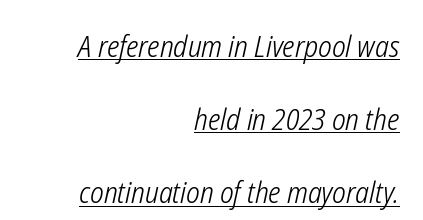
The image shows 30 px light, condensed type, italic (leaning right); set right-aligned, loose line spacing (2.44x), normal letter spacing, underlined; low stroke contrast and a medium x-height.
